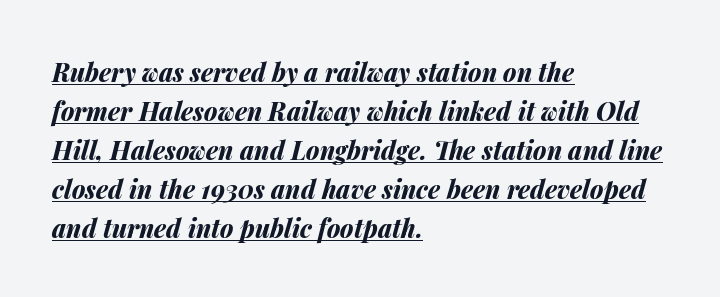
Posture: slanted. Plenty of ink on the page — the face is bold. Compared with undecorated copy, this sample adds a rule below the words. The rendering keeps characters at their native spacing. The text block is weighted toward the left margin, trailing off unevenly rightward. The block of text has a typical density, with ordinary space between rows.
